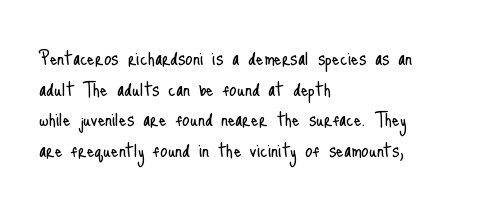
Is the type heavy? It reads as light-to-regular instead. Leftover space on each line is placed entirely after the last word. Characters follow at the spacing the type designer built in. The passage shown stacks its lines at a standard gap.
